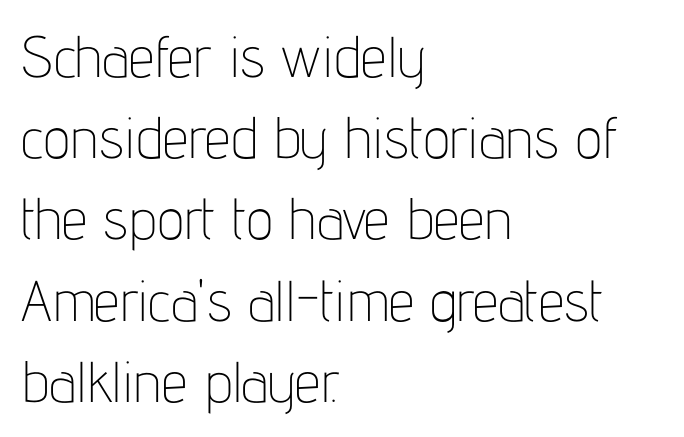
There is no visible air inserted between adjacent glyphs. These lines are composed in type without serifs. Has an underline been added? It has not. Think of a printed novel: that variable character pitch is what you see here. Italic: no, the glyphs are upright roman. Left-aligned paragraph, ragged on the right.
